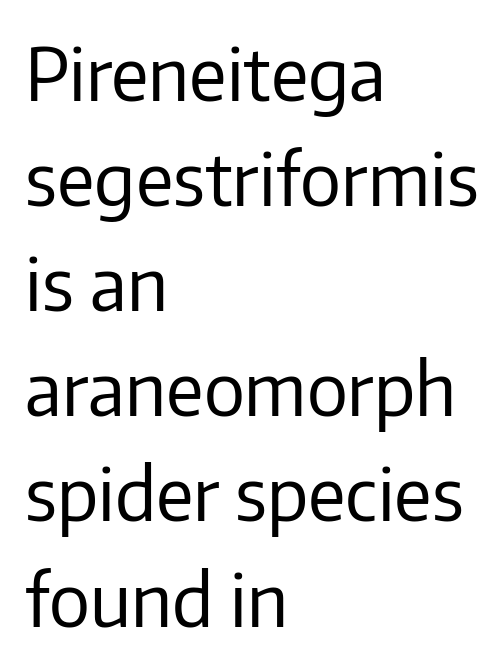
Compared with typical paragraphs, the rows here are spaced about the same. Visually the block forms a straight wall on the left and a jagged coastline on the right. Heft: none added — not bold. A roman cut, with each character standing at attention. The passage shown is not underscored anywhere.
